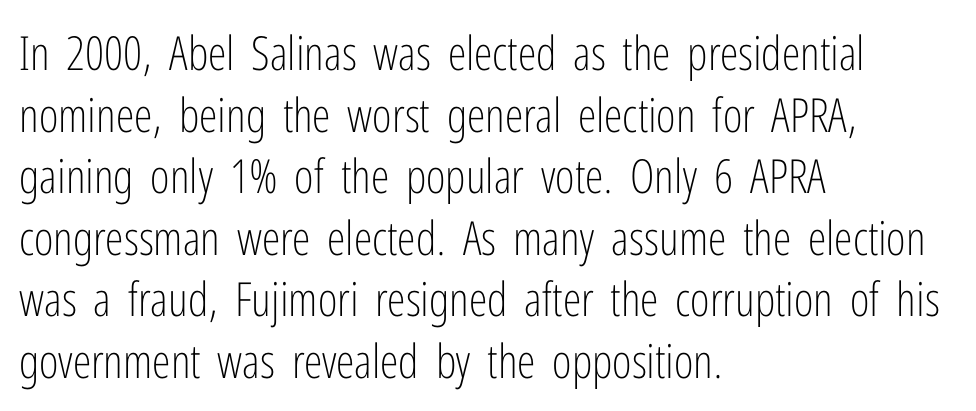
Q: Is the text bold? A: No.
Q: Is the text italic (slanted)? A: No, it is upright.
Q: Is the typeface a serif or a sans-serif typeface? A: Sans-serif.
Q: Is the text underlined? A: No.
Q: How is the paragraph aligned? A: Left-aligned.
Q: Is the spacing between letters normal or unusually wide? A: Normal.
Q: Is the spacing between lines tight, normal or loose? A: Normal.
Q: Width (condensed, normal, or wide)? A: Condensed.
Q: Stroke contrast? A: Low.
Q: x-height? A: Medium.
Q: Monospaced? A: No.
